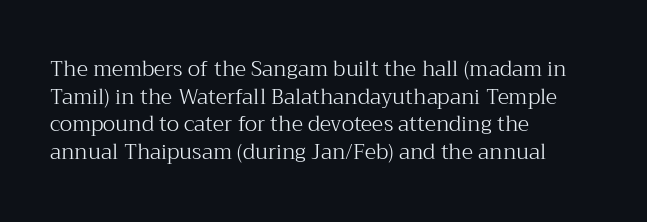
Every stem runs plumb, perpendicular to the baseline. Leftover space on each line is placed entirely after the last word. Check the space under the baseline: it is left empty. This reads as an unemphasized weight, regular at the heaviest. Caption: standard tracking, unaltered.
